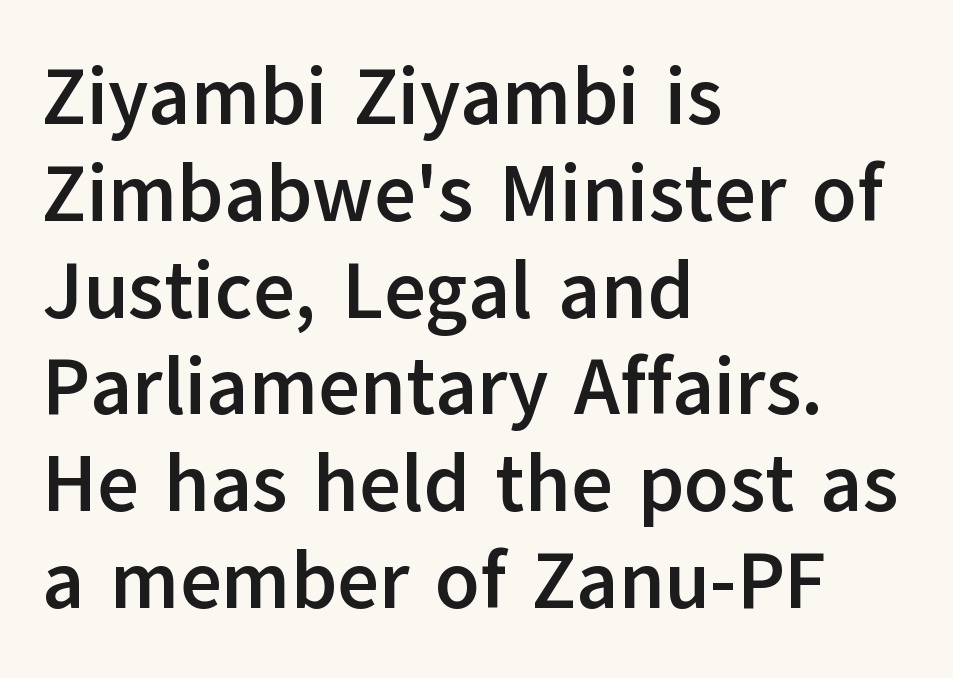
{"serif": "no", "italic": "no", "bold": "yes", "weight": "semibold", "width": "normal", "stroke_contrast": "low", "x_height": "medium", "monospaced": "no", "underline": "no", "align": "left", "line_spacing_ratio": 1.21, "letter_spacing": "normal", "letter_spacing_em": 0.0, "glyph_px": 80}
